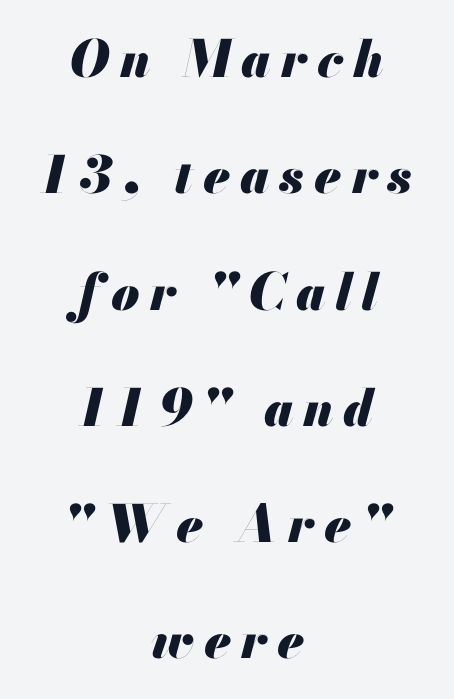
Q: Is the text bold? A: Yes.
Q: Is the text italic (slanted)? A: Yes, it leans right by about 13 degrees.
Q: Is the text underlined? A: No.
Q: How is the paragraph aligned? A: Centered.
Q: Is the spacing between letters normal or unusually wide? A: Unusually wide.
Q: Is the spacing between lines tight, normal or loose? A: Loose.
Q: Width (condensed, normal, or wide)? A: Normal.
Q: Stroke contrast? A: Medium.
Q: x-height? A: Small.
Q: Monospaced? A: No.
